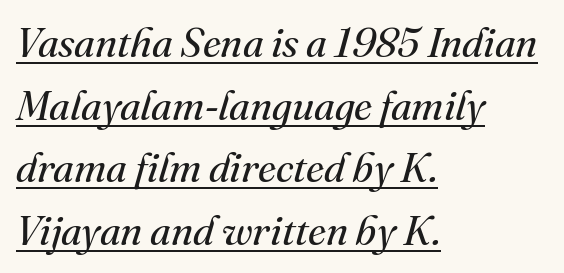
The rendering applies a slant to the glyphs. The face used here is proportionally spaced, like ordinary book or web type. No heavy texture on the line: the type isn't bold. If you drew a ruler down the left edge, every line would touch it. Here the glyphs are tracked normally, forming tight word shapes. The specimen includes a rule beneath the text block's lines.
